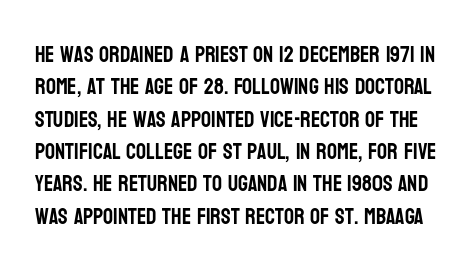
The image shows 22 px text type, upright; set normal line spacing (1.47x), normal letter spacing, not underlined.
